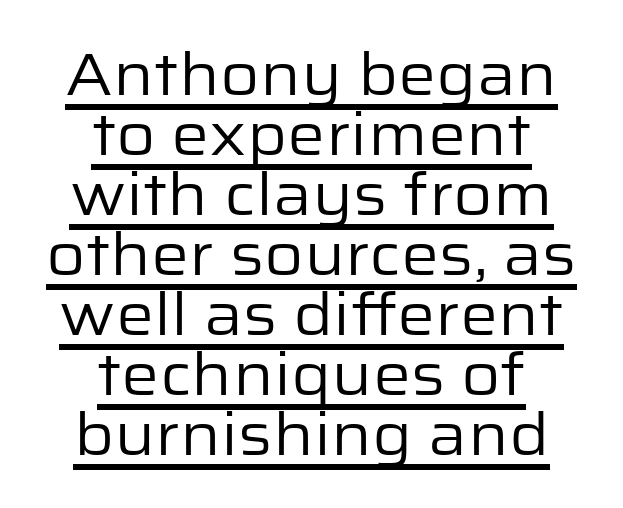
Q: Is the text bold? A: No.
Q: Is the text italic (slanted)? A: No, it is upright.
Q: Is the typeface a serif or a sans-serif typeface? A: Sans-serif.
Q: Is the text underlined? A: Yes.
Q: How is the paragraph aligned? A: Centered.
Q: Is the spacing between letters normal or unusually wide? A: Normal.
Q: Is the spacing between lines tight, normal or loose? A: Tight.
Q: Width (condensed, normal, or wide)? A: Normal.
Q: Stroke contrast? A: Low.
Q: x-height? A: Medium.
Q: Monospaced? A: No.
